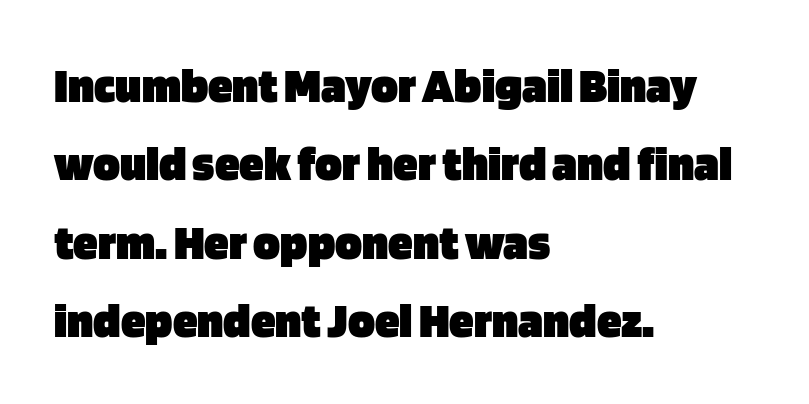
The image shows 50 px heavy sans-serif type, upright; set left-aligned, normal line spacing (1.57x), normal letter spacing, not underlined; low stroke contrast and a large x-height.
